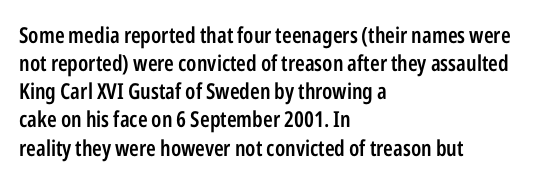
Q: Is the text bold? A: Semi-bold.
Q: Is the text italic (slanted)? A: No, it is upright.
Q: Is the text underlined? A: No.
Q: How is the paragraph aligned? A: Left-aligned.
Q: Is the spacing between letters normal or unusually wide? A: Normal.
Q: Is the spacing between lines tight, normal or loose? A: Normal.
